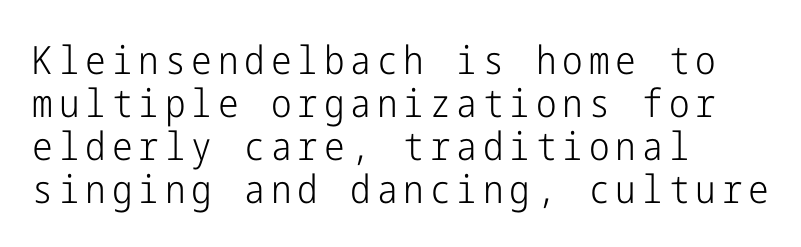
Q: Is the text bold? A: No.
Q: Is the text italic (slanted)? A: No, it is upright.
Q: Is the typeface a serif or a sans-serif typeface? A: Sans-serif.
Q: Is the text underlined? A: No.
Q: How is the paragraph aligned? A: Left-aligned.
Q: Is the spacing between lines tight, normal or loose? A: Tight.
Q: Width (condensed, normal, or wide)? A: Condensed.
Q: Stroke contrast? A: Low.
Q: x-height? A: Medium.
